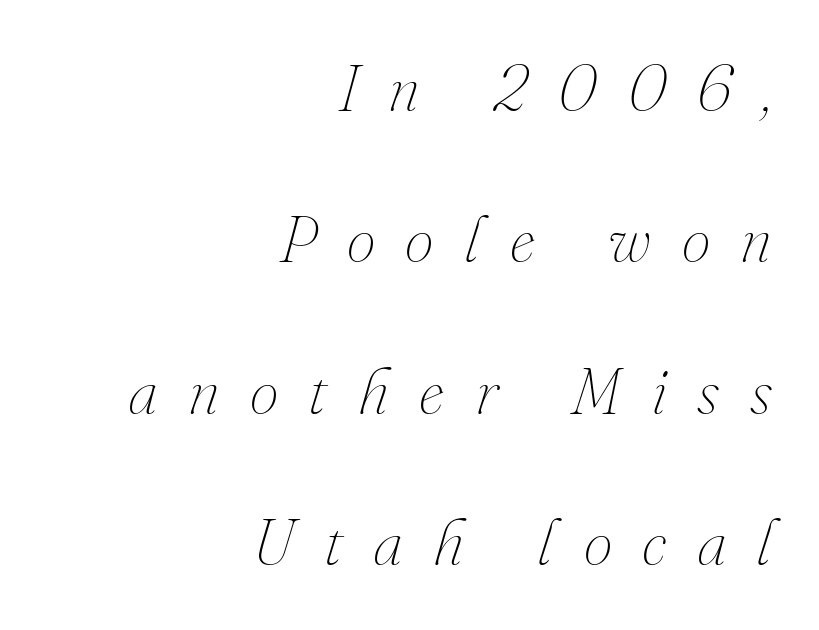
Q: Is the text bold? A: No.
Q: Is the text italic (slanted)? A: Yes, it leans right by about 16 degrees.
Q: Is the text underlined? A: No.
Q: How is the paragraph aligned? A: Right-aligned.
Q: Is the spacing between letters normal or unusually wide? A: Unusually wide.
Q: Is the spacing between lines tight, normal or loose? A: Loose.
Q: Width (condensed, normal, or wide)? A: Normal.
Q: Stroke contrast? A: Medium.
Q: x-height? A: Small.
Q: Monospaced? A: No.
